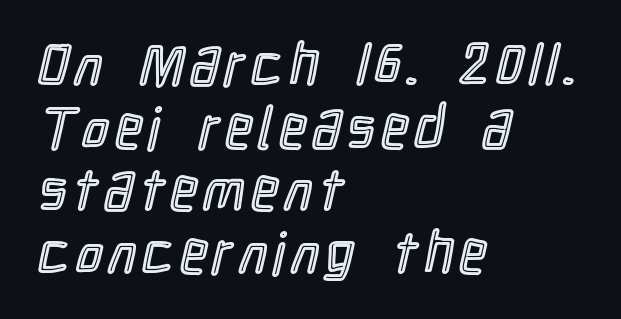
The image shows 58 px condensed type; set left-aligned, tight line spacing (1.08x), not underlined; a medium x-height.
